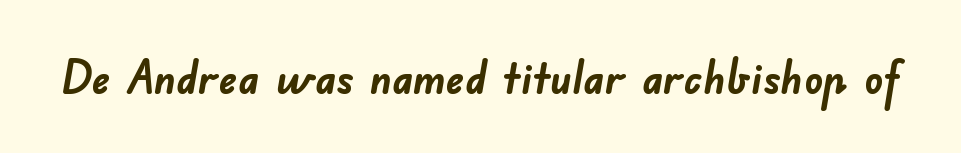
Q: Is the text bold? A: Yes.
Q: Is the typeface a serif or a sans-serif typeface? A: Sans-serif.
Q: Is the text underlined? A: No.
Q: Is the spacing between letters normal or unusually wide? A: Normal.
Q: Width (condensed, normal, or wide)? A: Normal.
Q: Stroke contrast? A: Low.
Q: x-height? A: Small.
Q: Monospaced? A: No.
